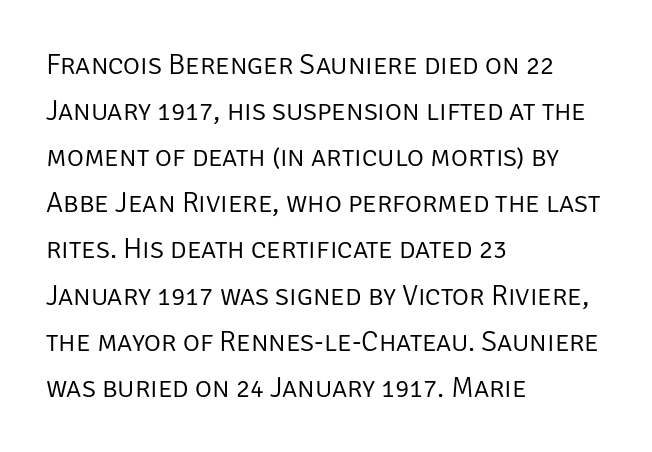
The image shows 29 px light sans-serif type, upright; set left-aligned, normal line spacing (1.59x), normal letter spacing, not underlined; low stroke contrast and a large x-height.
